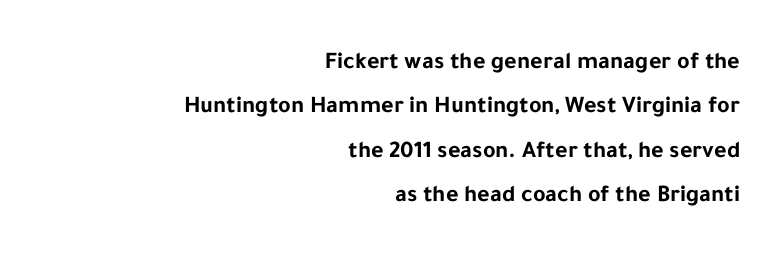
Q: Is the text bold? A: Yes.
Q: Is the text italic (slanted)? A: No, it is upright.
Q: Is the text underlined? A: No.
Q: How is the paragraph aligned? A: Right-aligned.
Q: Is the spacing between letters normal or unusually wide? A: Normal.
